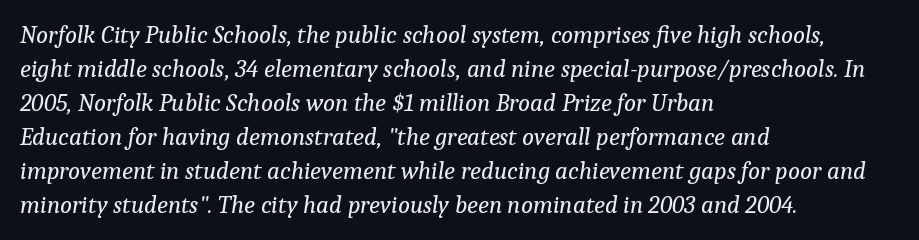
The image shows 25 px text type, italic (leaning right); set left-aligned, normal line spacing (1.36x), normal letter spacing, not underlined.
